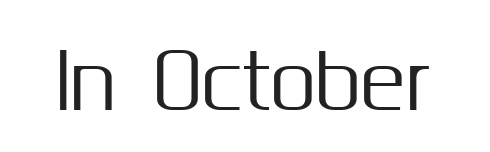
A typesetter would label this face a sans. Words float on clear page, feet unadorned. This sample has the flowing, uneven cadence of proportional lettering. Upright lettering throughout. Each word holds together tightly as a unit, with standard inter-letter gaps.
